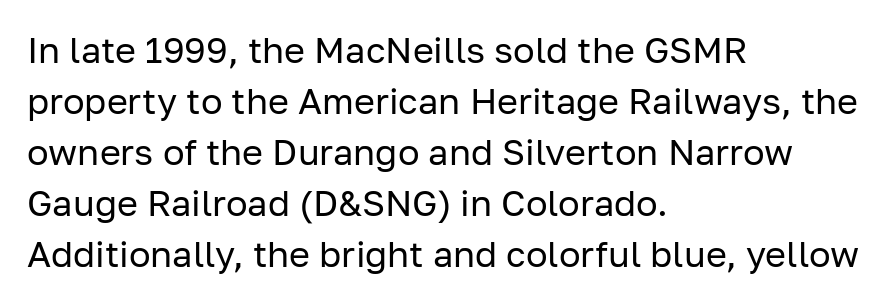
The lettering holds an erect, upright posture throughout. Any mark beneath the type? The region is blank. Does the type have serifs? No, each stem ends abruptly. The setting favours the left margin, as ordinary paragraphs usually do. No extra ink here — the face is not bold. Think of a printed novel: that variable character pitch is what you see here.
